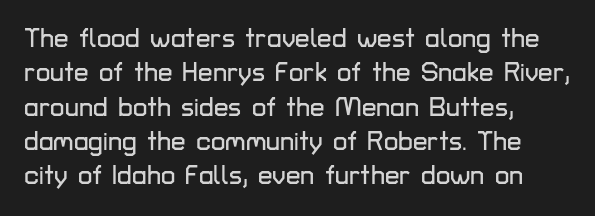
Q: Is the text italic (slanted)? A: No, it is upright.
Q: Is the text underlined? A: No.
Q: How is the paragraph aligned? A: Left-aligned.
Q: Is the spacing between letters normal or unusually wide? A: Normal.
Q: Is the spacing between lines tight, normal or loose? A: Normal.
